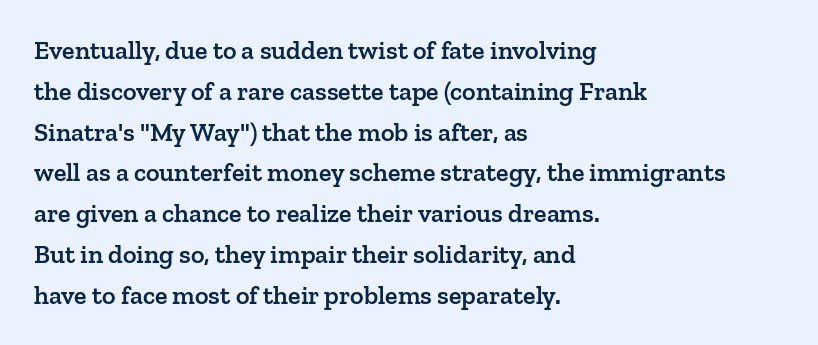
Q: Is the text bold? A: Semi-bold.
Q: Is the text italic (slanted)? A: No, it is upright.
Q: Is the text underlined? A: No.
Q: How is the paragraph aligned? A: Left-aligned.
Q: Is the spacing between letters normal or unusually wide? A: Normal.
Q: Is the spacing between lines tight, normal or loose? A: Normal.
